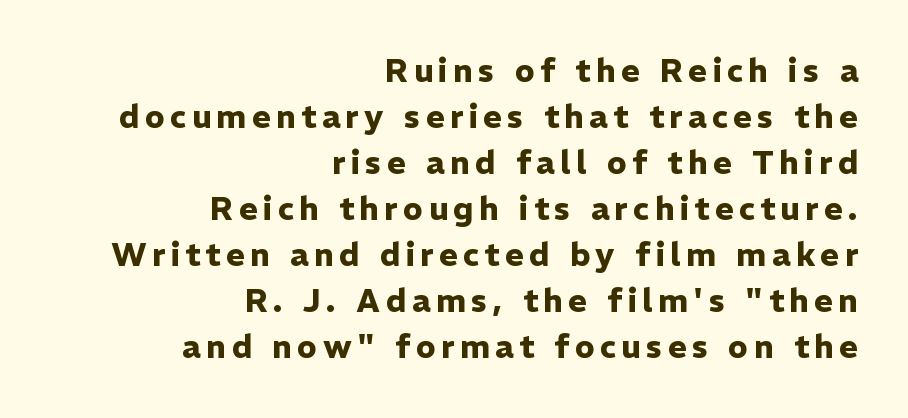
The image shows 32 px heavy sans-serif type, upright; set right-aligned, normal line spacing (1.44x), not underlined; low stroke contrast and a medium x-height.
